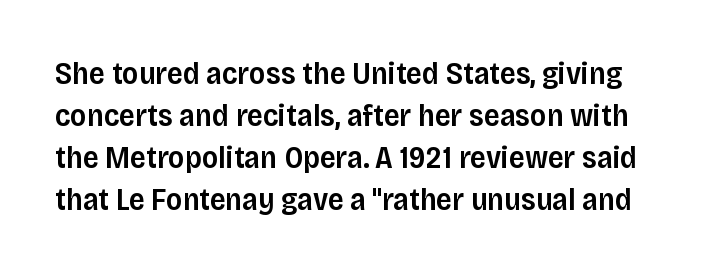
Q: Is the text bold? A: Semi-bold.
Q: Is the text italic (slanted)? A: No, it is upright.
Q: Is the typeface a serif or a sans-serif typeface? A: Sans-serif.
Q: Is the text underlined? A: No.
Q: Is the spacing between letters normal or unusually wide? A: Normal.
Q: Is the spacing between lines tight, normal or loose? A: Normal.
Q: Width (condensed, normal, or wide)? A: Normal.
Q: Stroke contrast? A: Low.
Q: x-height? A: Large.
Q: Monospaced? A: No.
